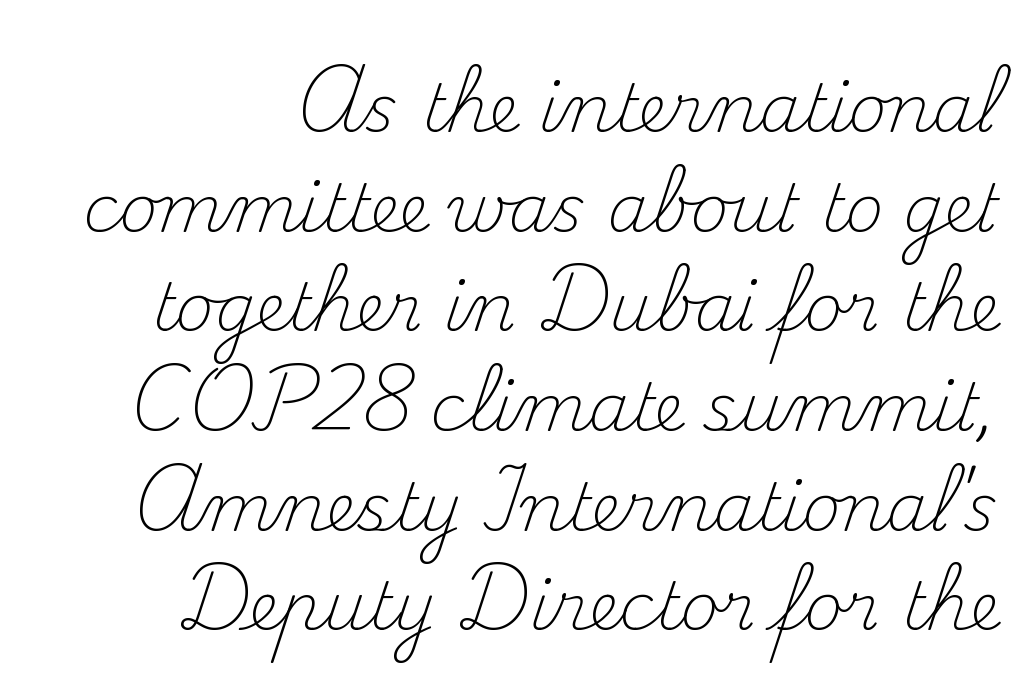
{"serif": "yes", "bold": "no", "weight": "light", "width": "normal", "stroke_contrast": "medium", "x_height": "small", "monospaced": "no", "underline": "no", "line_spacing": "normal", "line_spacing_ratio": 1.51, "letter_spacing": "normal", "letter_spacing_em": 0.0, "glyph_px": 66}
